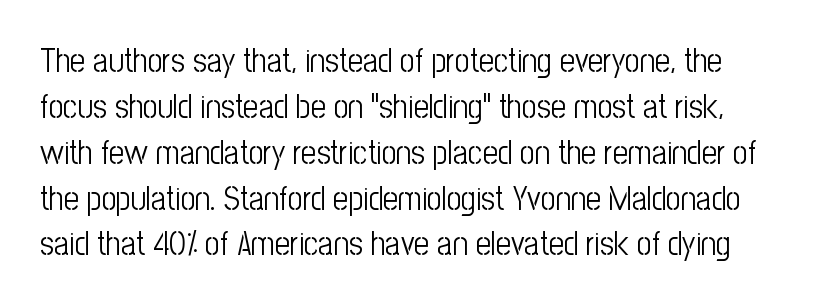
This sample uses a sans-serif face. Leading: standard. Posture: vertical. The string is rendered with underlining switched off. You could not count columns in this text — the font is proportionally spaced. A typesetter would call this zero additional tracking.
